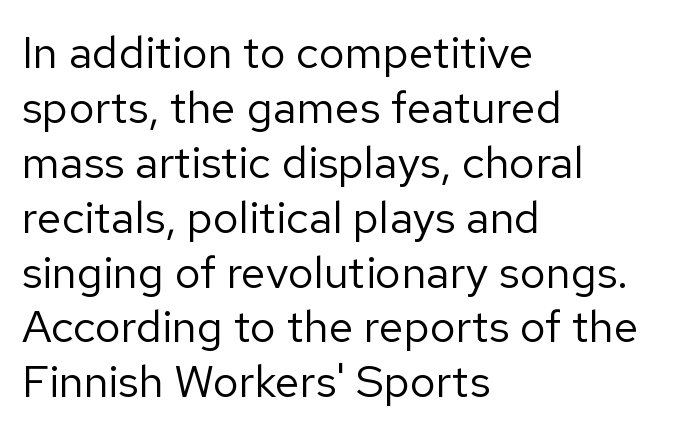
{"serif": "no", "italic": "no", "bold": "no", "weight": "regular", "width": "normal", "stroke_contrast": "low", "x_height": "medium", "monospaced": "no", "underline": "no", "align": "left", "line_spacing_ratio": 1.22, "letter_spacing": "normal", "letter_spacing_em": 0.0, "glyph_px": 45}
